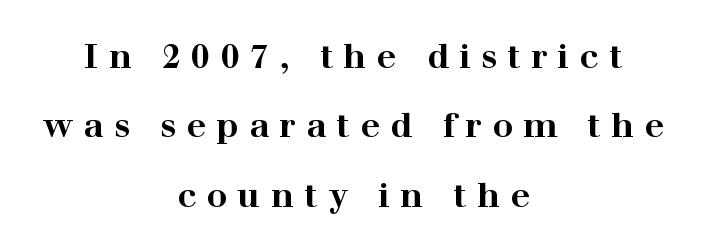
On the weight axis this lands at bold, roughly 700. Every row of glyphs is offset so its center matches the block's center. Characters remain perfectly vertical along every line. Quick note: underline off. This block would shrink considerably if given ordinary leading; it's expanded now.
